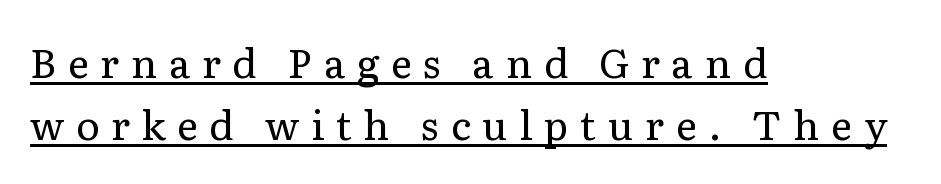
Q: Is the text bold? A: No.
Q: Is the text italic (slanted)? A: No, it is upright.
Q: Is the typeface a serif or a sans-serif typeface? A: Serif.
Q: Is the text underlined? A: Yes.
Q: How is the paragraph aligned? A: Left-aligned.
Q: Is the spacing between letters normal or unusually wide? A: Unusually wide.
Q: Is the spacing between lines tight, normal or loose? A: Normal.
Q: Width (condensed, normal, or wide)? A: Normal.
Q: Stroke contrast? A: Low.
Q: x-height? A: Medium.
Q: Monospaced? A: No.
